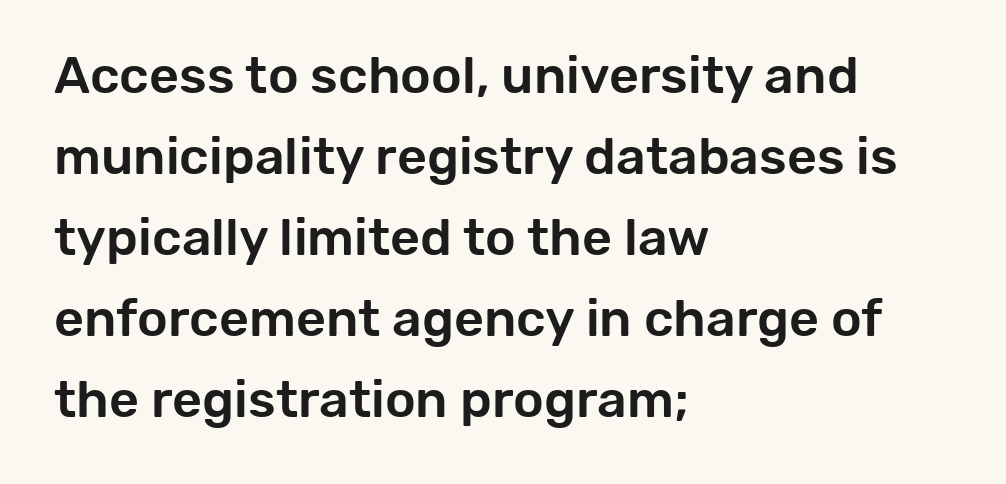
Rendered with straight, roman letterforms. Check under the words: just untouched page. Characters follow at the spacing the type designer built in. Varying glyph widths throughout — classic text-font behaviour.
